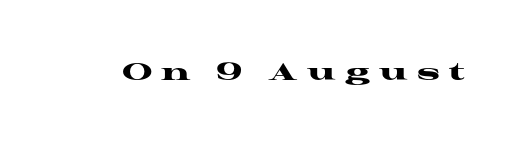
The lettering holds an erect, upright posture throughout. The foot of each line stays bare and open. Typographic density is high because the face is bold. The type is letterspaced generously, with wide tracking.
